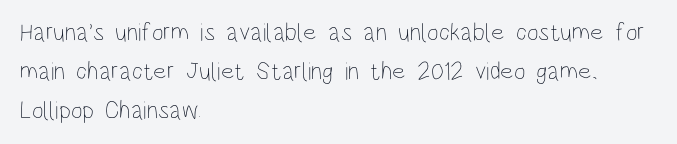
Q: Is the text bold? A: No.
Q: Is the text italic (slanted)? A: No, it is upright.
Q: Is the text underlined? A: No.
Q: How is the paragraph aligned? A: Left-aligned.
Q: Is the spacing between letters normal or unusually wide? A: Normal.
Q: Is the spacing between lines tight, normal or loose? A: Normal.
